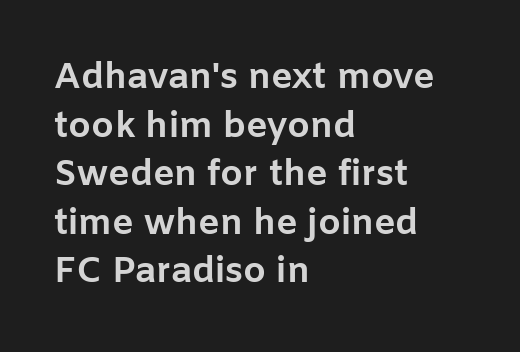
Q: Is the text bold? A: Yes.
Q: Is the text italic (slanted)? A: No, it is upright.
Q: Is the typeface a serif or a sans-serif typeface? A: Sans-serif.
Q: Is the text underlined? A: No.
Q: How is the paragraph aligned? A: Left-aligned.
Q: Is the spacing between letters normal or unusually wide? A: Normal.
Q: Is the spacing between lines tight, normal or loose? A: Normal.
Q: Width (condensed, normal, or wide)? A: Normal.
Q: Stroke contrast? A: Low.
Q: x-height? A: Medium.
Q: Monospaced? A: No.
